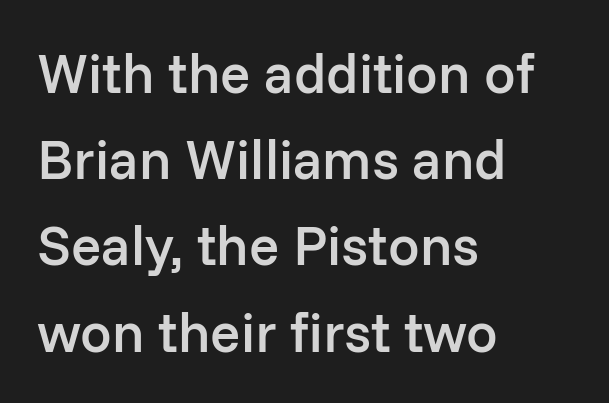
{"serif": "no", "italic": "no", "bold": "semi", "weight": "semibold", "width": "normal", "stroke_contrast": "low", "x_height": "medium", "monospaced": "no", "underline": "no", "align": "left", "line_spacing": "normal", "line_spacing_ratio": 1.54, "letter_spacing": "normal", "letter_spacing_em": 0.0, "glyph_px": 56}
